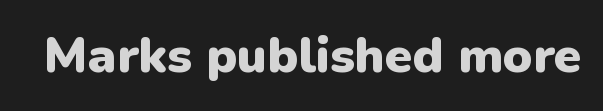
Q: Is the text bold? A: Yes.
Q: Is the text italic (slanted)? A: No, it is upright.
Q: Is the typeface a serif or a sans-serif typeface? A: Sans-serif.
Q: Is the text underlined? A: No.
Q: Is the spacing between letters normal or unusually wide? A: Normal.
Q: Width (condensed, normal, or wide)? A: Normal.
Q: Stroke contrast? A: Low.
Q: x-height? A: Medium.
Q: Monospaced? A: No.
